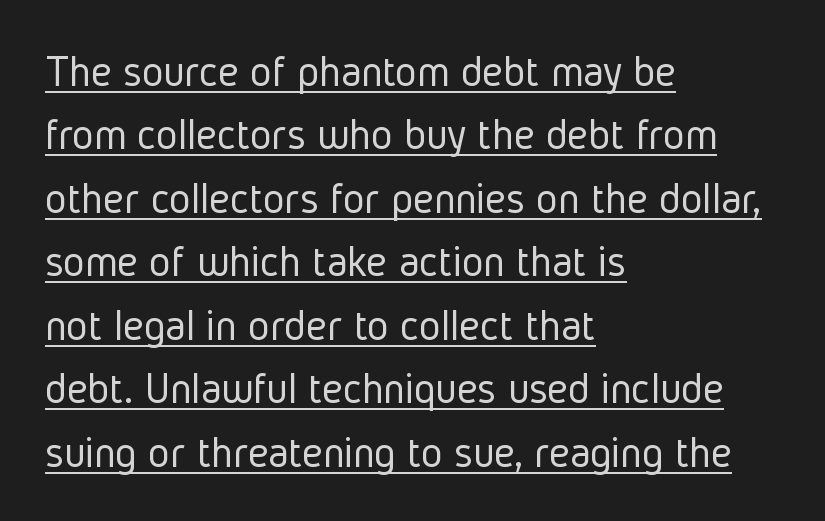
The image shows 46 px light, condensed sans-serif type, upright; set left-aligned, normal line spacing (1.38x), normal letter spacing, underlined; low stroke contrast and a medium x-height.
